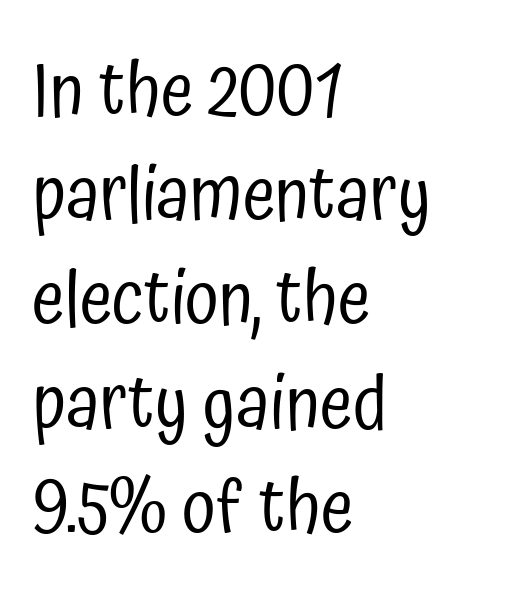
This sample is left-justified, so line endings fall wherever the words run out. Vertical stems look standard width or narrower in stroke. The line-height multiplier appears to be the usual default. The words here are not underlined. This rendering employs a face without finishing strokes, i.e., a sans-serif.
